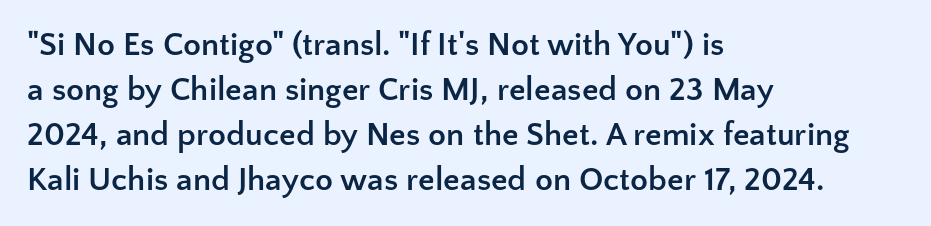
Q: Is the text bold? A: Yes.
Q: Is the text italic (slanted)? A: No, it is upright.
Q: Is the typeface a serif or a sans-serif typeface? A: Sans-serif.
Q: Is the text underlined? A: No.
Q: How is the paragraph aligned? A: Left-aligned.
Q: Is the spacing between letters normal or unusually wide? A: Normal.
Q: Is the spacing between lines tight, normal or loose? A: Normal.
Q: Width (condensed, normal, or wide)? A: Normal.
Q: Stroke contrast? A: Low.
Q: x-height? A: Medium.
Q: Monospaced? A: No.
